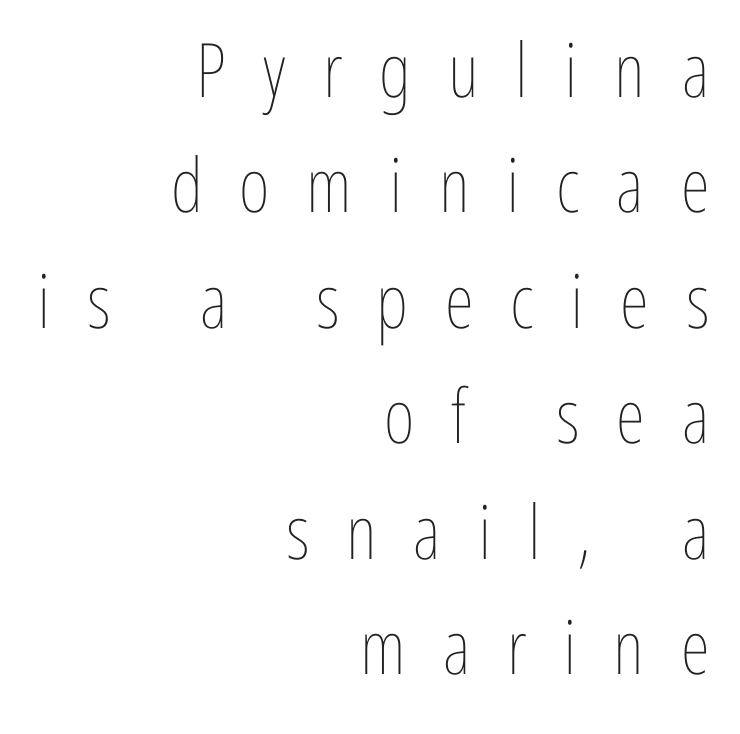
The image shows 75 px thin, condensed type, upright; set right-aligned, normal line spacing (1.54x), unusually wide letter spacing (+0.49 em), not underlined; low stroke contrast and a medium x-height.
